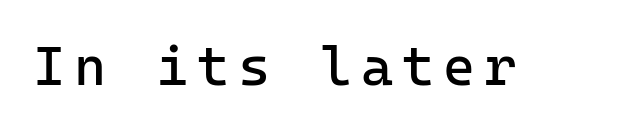
The image shows 55 px regular-weight sans-serif type, upright; set not underlined; low stroke contrast and a medium x-height.
